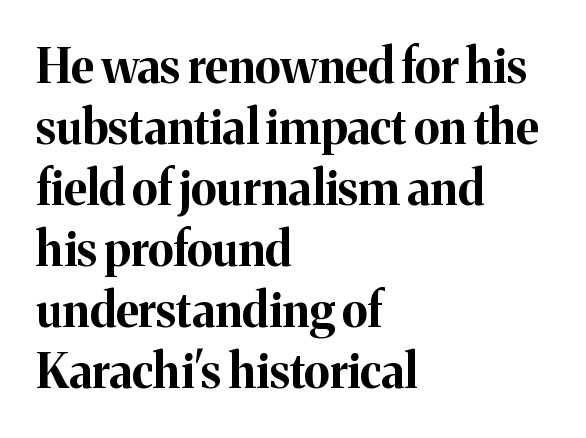
Unmarked baselines from the first word to the last. Serifs: yes, visible at the terminals of the letterforms. Bold? Absolutely — the strokes are thick and heavy. Leading: standard.
